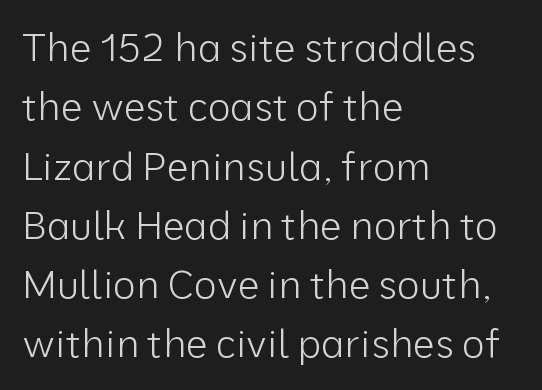
The image shows 39 px light sans-serif type, upright; set left-aligned, normal line spacing (1.52x), normal letter spacing, not underlined; low stroke contrast and a medium x-height.
